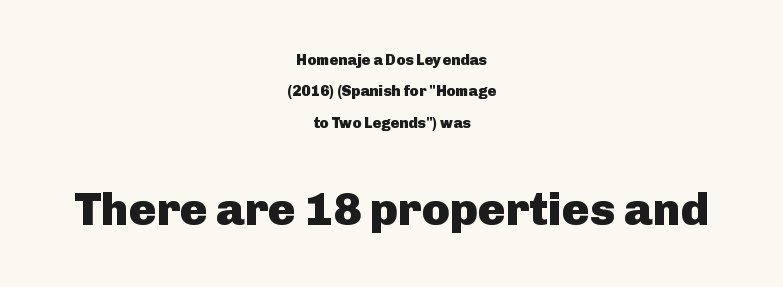
Q: Is the text bold? A: Yes.
Q: Is the text italic (slanted)? A: No, it is upright.
Q: Is the typeface a serif or a sans-serif typeface? A: Sans-serif.
Q: Is the text underlined? A: No.
Q: How is the paragraph aligned? A: Centered.
Q: Is the spacing between letters normal or unusually wide? A: Normal.
Q: Is the spacing between lines tight, normal or loose? A: Loose.
Q: Which block of text is set in a larger size, the first (top) or the second (bottom)? A: The second (bottom) one.
Q: Width (condensed, normal, or wide)? A: Normal.
Q: Stroke contrast? A: Low.
Q: x-height? A: Medium.
Q: Monospaced? A: No.
